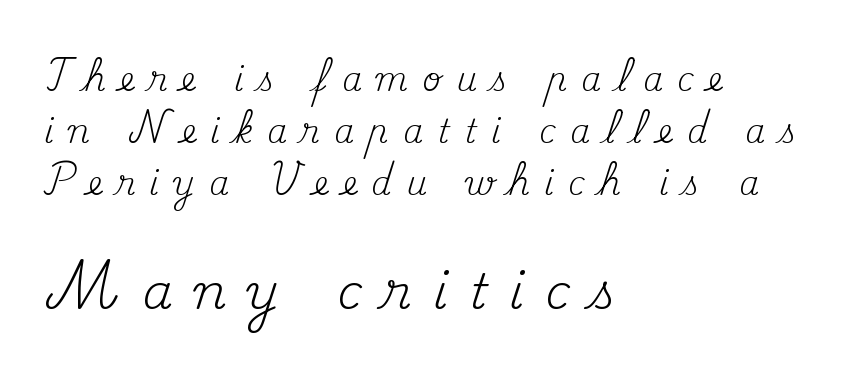
The image shows 48 px regular-weight serif type; set left-aligned, normal line spacing (1.63x), unusually wide letter spacing (+0.45 em), not underlined; the second (bottom) block is 1.5x larger; medium stroke contrast and a small x-height.
